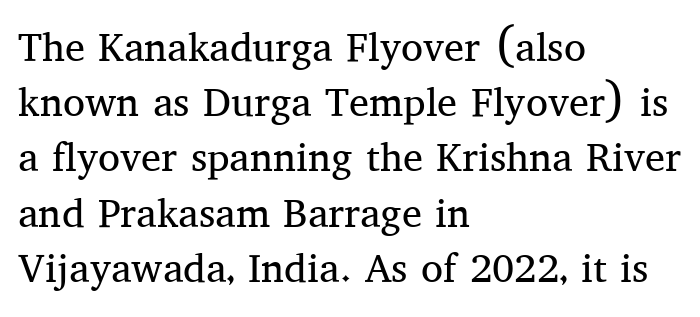
Q: Is the text bold? A: No.
Q: Is the text italic (slanted)? A: No, it is upright.
Q: Is the typeface a serif or a sans-serif typeface? A: Serif.
Q: Is the text underlined? A: No.
Q: How is the paragraph aligned? A: Left-aligned.
Q: Is the spacing between letters normal or unusually wide? A: Normal.
Q: Is the spacing between lines tight, normal or loose? A: Normal.
Q: Width (condensed, normal, or wide)? A: Normal.
Q: Stroke contrast? A: Medium.
Q: x-height? A: Medium.
Q: Monospaced? A: No.
